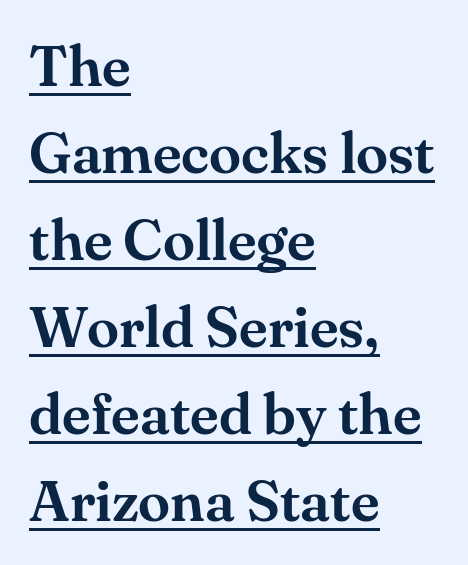
Q: Is the text italic (slanted)? A: No, it is upright.
Q: Is the typeface a serif or a sans-serif typeface? A: Serif.
Q: Is the text underlined? A: Yes.
Q: How is the paragraph aligned? A: Left-aligned.
Q: Is the spacing between letters normal or unusually wide? A: Normal.
Q: Is the spacing between lines tight, normal or loose? A: Normal.
Q: Width (condensed, normal, or wide)? A: Normal.
Q: Stroke contrast? A: Medium.
Q: x-height? A: Small.
Q: Monospaced? A: No.
